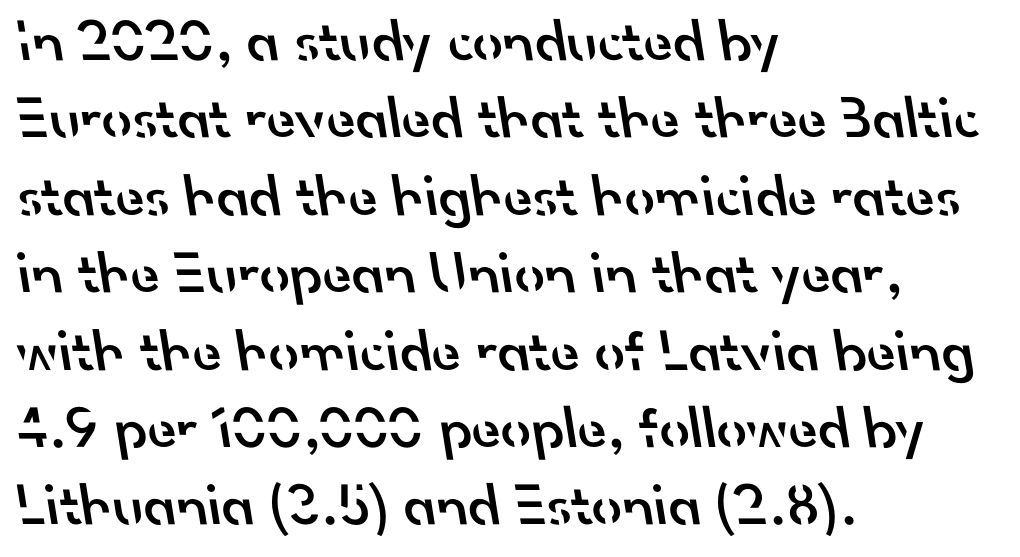
The image shows 60 px semibold sans-serif type; set left-aligned, normal line spacing (1.29x), normal letter spacing, not underlined; low stroke contrast and a small x-height.
